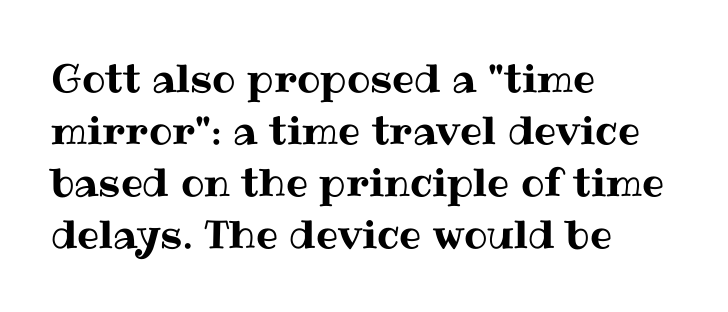
{"italic": "no", "width": "normal", "stroke_contrast": "medium", "x_height": "medium", "monospaced": "no", "underline": "no", "align": "left", "line_spacing": "normal", "line_spacing_ratio": 1.33, "letter_spacing": "normal", "letter_spacing_em": 0.0, "glyph_px": 39}
